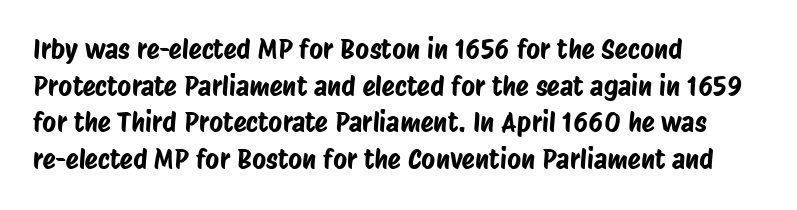
{"underline": "no", "align": "left", "line_spacing": "normal", "line_spacing_ratio": 1.36, "letter_spacing": "normal", "letter_spacing_em": 0.0, "glyph_px": 27}
